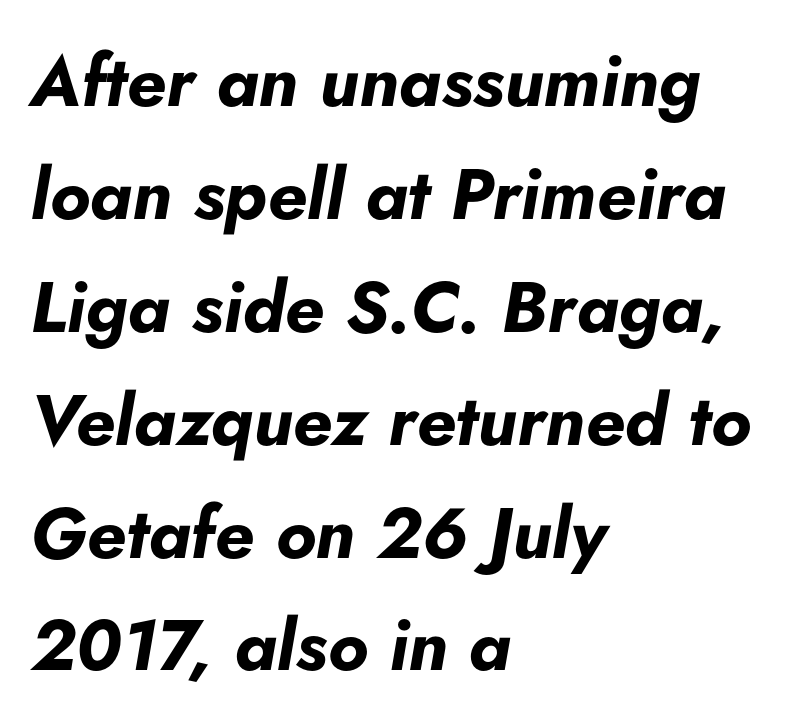
Q: Is the text bold? A: Yes.
Q: Is the text italic (slanted)? A: Yes, it leans right by about 5 degrees.
Q: Is the text underlined? A: No.
Q: How is the paragraph aligned? A: Left-aligned.
Q: Is the spacing between letters normal or unusually wide? A: Normal.
Q: Is the spacing between lines tight, normal or loose? A: Normal.
Q: Width (condensed, normal, or wide)? A: Normal.
Q: Stroke contrast? A: Low.
Q: x-height? A: Small.
Q: Monospaced? A: No.
